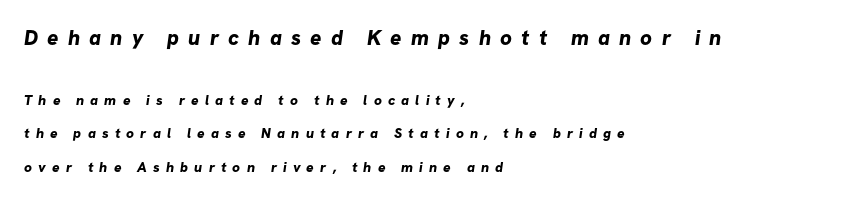
{"bold": "yes", "underline": "no", "align": "left", "line_spacing": "loose", "line_spacing_ratio": 2.39, "letter_spacing": "wide", "letter_spacing_em": 0.44, "larger_block": "first", "size_ratio": 1.5, "glyph_px": 21}
